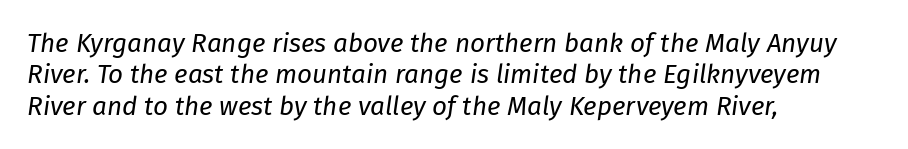
Q: Is the text bold? A: No.
Q: Is the text italic (slanted)? A: Yes, it leans right by about 8 degrees.
Q: Is the text underlined? A: No.
Q: How is the paragraph aligned? A: Left-aligned.
Q: Is the spacing between letters normal or unusually wide? A: Normal.
